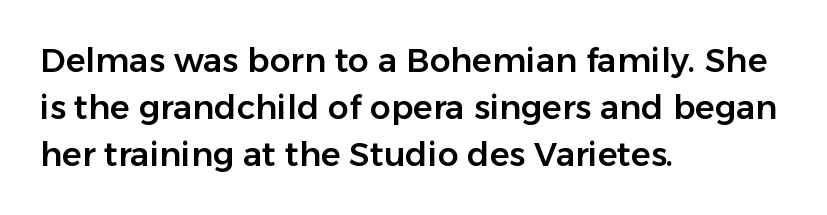
The image shows 33 px sans-serif type, upright; set left-aligned, normal line spacing (1.42x), normal letter spacing, not underlined; low stroke contrast and a medium x-height.
